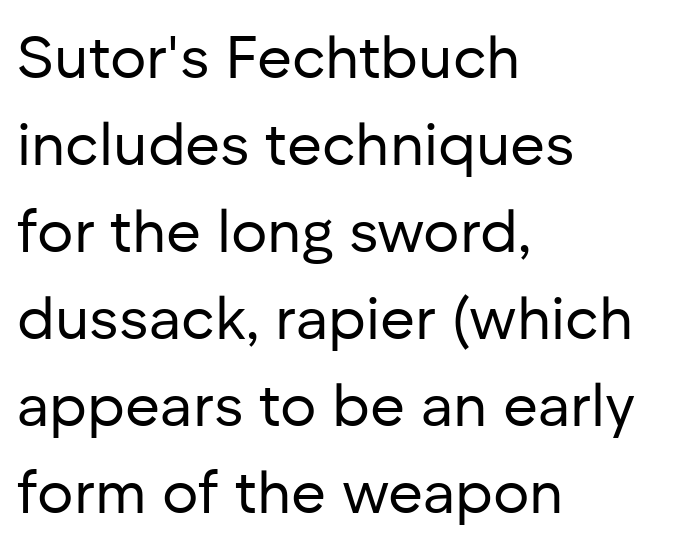
Q: Is the text bold? A: No.
Q: Is the text italic (slanted)? A: No, it is upright.
Q: Is the typeface a serif or a sans-serif typeface? A: Sans-serif.
Q: Is the text underlined? A: No.
Q: How is the paragraph aligned? A: Left-aligned.
Q: Is the spacing between letters normal or unusually wide? A: Normal.
Q: Is the spacing between lines tight, normal or loose? A: Normal.
Q: Width (condensed, normal, or wide)? A: Normal.
Q: Stroke contrast? A: Low.
Q: x-height? A: Medium.
Q: Monospaced? A: No.
